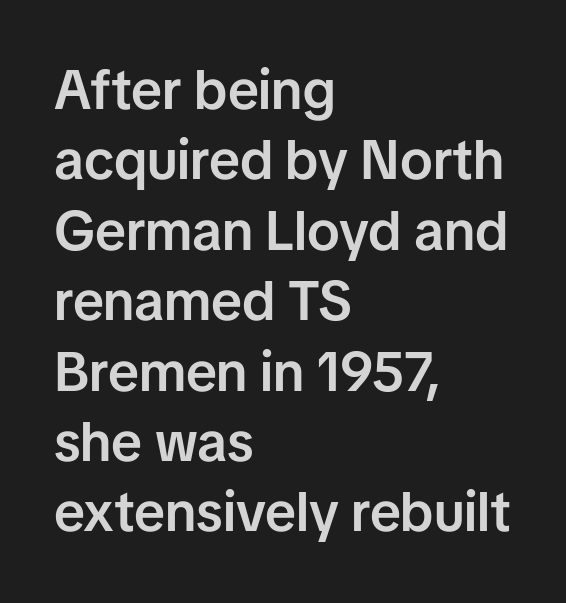
{"serif": "no", "italic": "no", "bold": "semi", "weight": "semibold", "width": "normal", "stroke_contrast": "low", "x_height": "medium", "monospaced": "no", "underline": "no", "align": "left", "line_spacing": "normal", "line_spacing_ratio": 1.28, "letter_spacing": "normal", "letter_spacing_em": 0.0, "glyph_px": 55}
